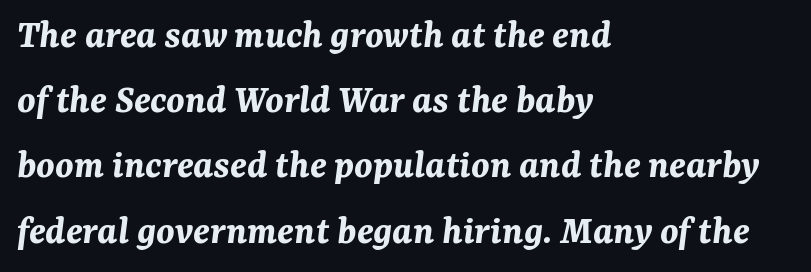
The image shows 41 px bold type, italic (leaning right); set left-aligned, normal line spacing (1.59x), normal letter spacing, not underlined; medium stroke contrast and a medium x-height.
